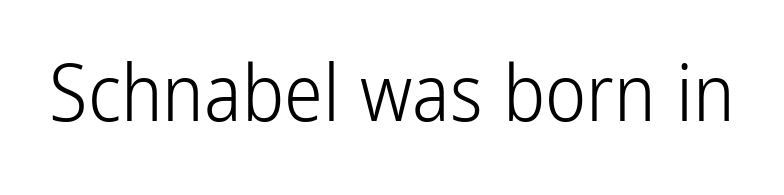
{"serif": "no", "italic": "no", "bold": "no", "weight": "light", "width": "condensed", "stroke_contrast": "low", "x_height": "medium", "monospaced": "no", "underline": "no", "letter_spacing": "normal", "letter_spacing_em": 0.0, "glyph_px": 78}
